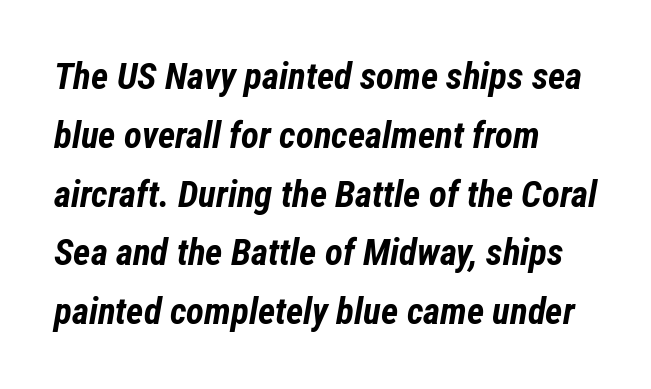
Q: Is the text bold? A: Yes.
Q: Is the text italic (slanted)? A: Yes, it leans right by about 12 degrees.
Q: Is the text underlined? A: No.
Q: How is the paragraph aligned? A: Left-aligned.
Q: Is the spacing between letters normal or unusually wide? A: Normal.
Q: Is the spacing between lines tight, normal or loose? A: Normal.
Q: Width (condensed, normal, or wide)? A: Condensed.
Q: Stroke contrast? A: Low.
Q: x-height? A: Medium.
Q: Monospaced? A: No.
